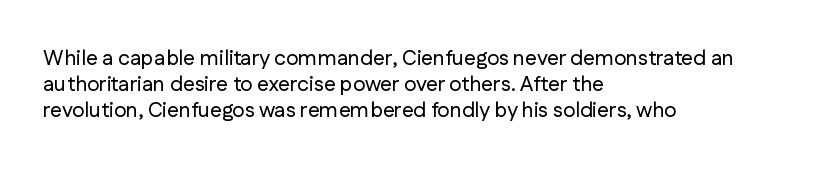
{"italic": "no", "underline": "no", "align": "left", "line_spacing_ratio": 1.24, "letter_spacing": "normal", "letter_spacing_em": 0.0, "glyph_px": 21}
